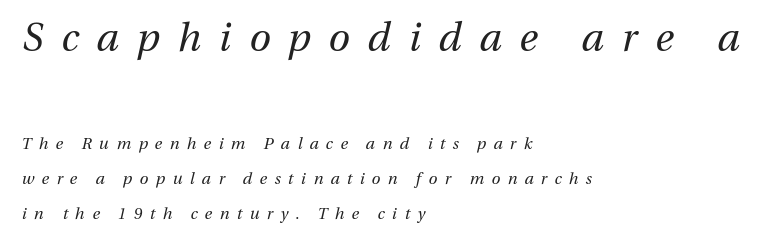
The image shows 39 px regular-weight type, italic (leaning right); set left-aligned, loose line spacing (2.18x), unusually wide letter spacing (+0.46 em), not underlined; the first (top) block is 2.44x larger; medium stroke contrast and a medium x-height.
